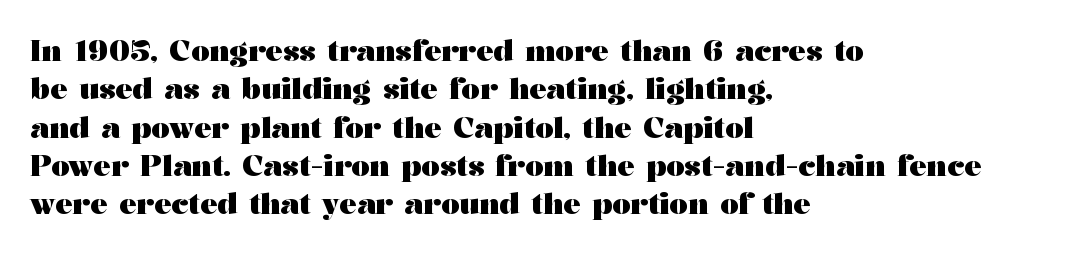
Q: Is the text bold? A: Yes.
Q: Is the text italic (slanted)? A: No, it is upright.
Q: Is the typeface a serif or a sans-serif typeface? A: Serif.
Q: Is the text underlined? A: No.
Q: How is the paragraph aligned? A: Left-aligned.
Q: Is the spacing between letters normal or unusually wide? A: Normal.
Q: Is the spacing between lines tight, normal or loose? A: Normal.
Q: Width (condensed, normal, or wide)? A: Wide.
Q: Stroke contrast? A: Medium.
Q: x-height? A: Medium.
Q: Monospaced? A: No.
